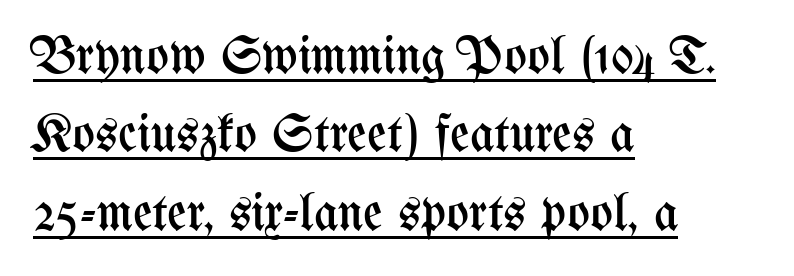
The vertical gap from one line to the next is medium. Stems here are at most as thick as an everyday book face. The letters advance in unequal steps, a hallmark of proportional type. Does the lettering tilt? It doesn't — this is upright. Notice how a bar underscores the lettering throughout. Is the letter spacing exaggerated? No — it looks like the ordinary default.
